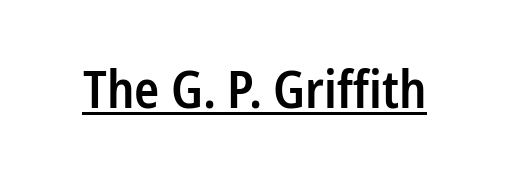
The image shows 52 px semibold, condensed sans-serif type, upright; set normal letter spacing, underlined; low stroke contrast and a medium x-height.
